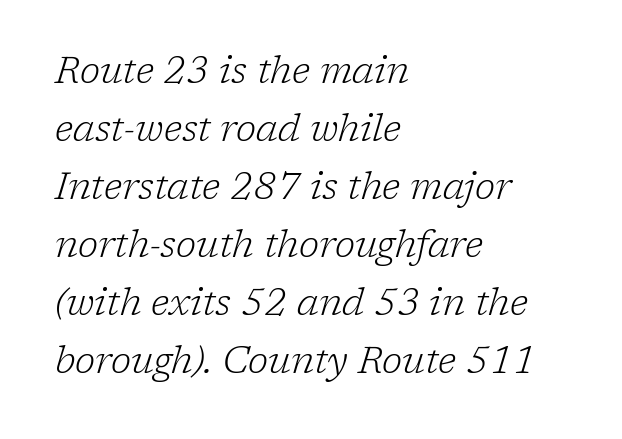
The image shows 37 px light serif type, italic (leaning right); set left-aligned, normal line spacing (1.57x), normal letter spacing, not underlined; low stroke contrast and a medium x-height.
